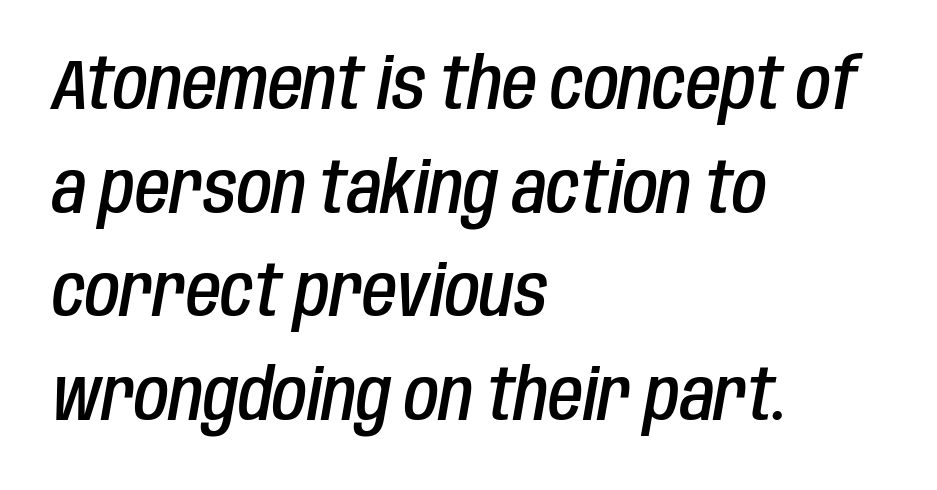
Q: Is the text bold? A: Semi-bold.
Q: Is the text italic (slanted)? A: Yes, it leans right by about 10 degrees.
Q: Is the text underlined? A: No.
Q: How is the paragraph aligned? A: Left-aligned.
Q: Is the spacing between letters normal or unusually wide? A: Normal.
Q: Is the spacing between lines tight, normal or loose? A: Normal.
Q: Width (condensed, normal, or wide)? A: Condensed.
Q: Stroke contrast? A: Low.
Q: x-height? A: Large.
Q: Monospaced? A: No.
